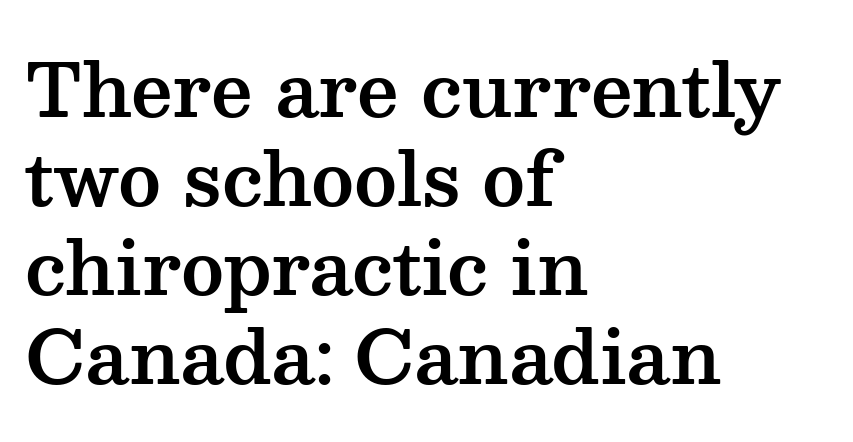
The image shows 73 px wide serif type, upright; set left-aligned, line spacing 1.22x, normal letter spacing, not underlined; medium stroke contrast and a medium x-height.
